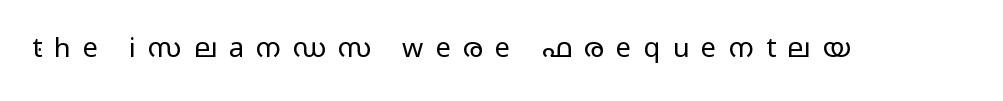
{"italic": "no", "bold": "no", "underline": "no", "letter_spacing": "wide", "letter_spacing_em": 0.45, "glyph_px": 27}
